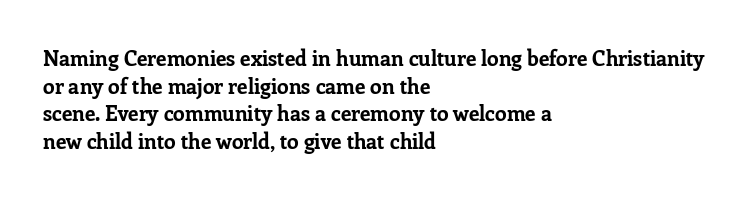
It's the straight-up-and-down kind of type. The words here are not underlined. Summary of vertical rhythm: regular, with standard interline spacing. Alignment: flush left. The rendering keeps characters at their native spacing.
